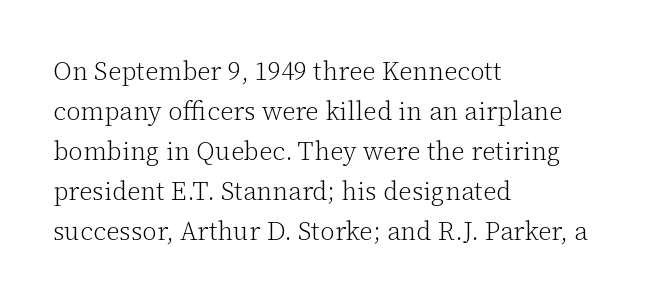
{"italic": "no", "bold": "no", "underline": "no", "align": "left", "line_spacing": "normal", "line_spacing_ratio": 1.54, "letter_spacing": "normal", "letter_spacing_em": 0.0, "glyph_px": 26}
